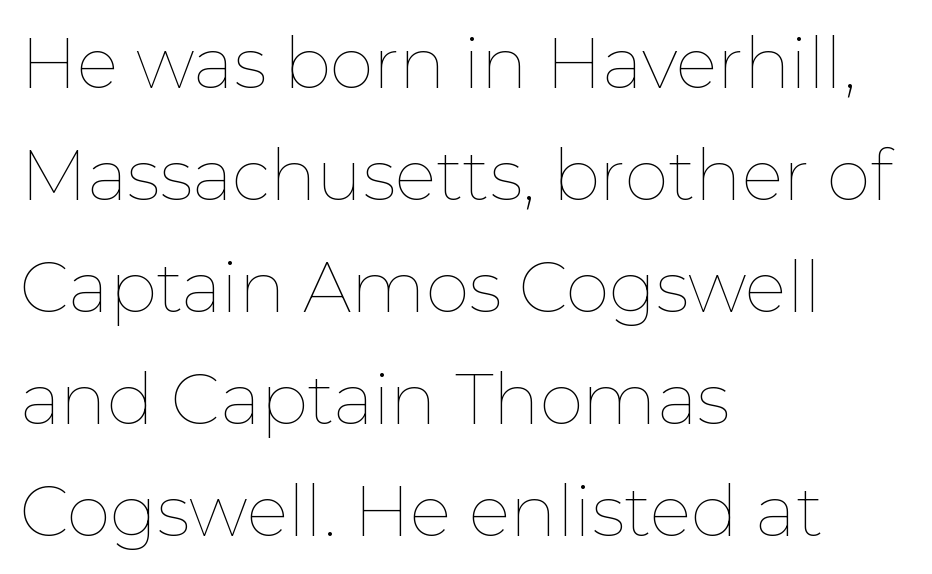
The image shows 70 px thin type, upright; set left-aligned, normal line spacing (1.6x), normal letter spacing, not underlined; low stroke contrast and a medium x-height.
